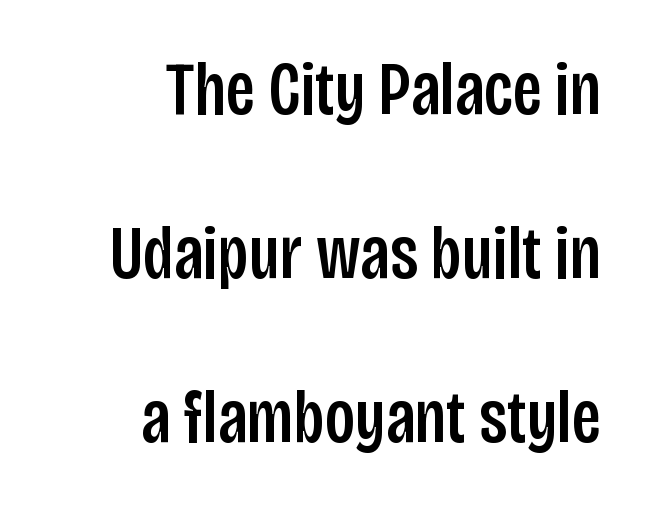
The characters display no serif detailing; their extremities are plain. The area under the type is left untouched. Horizontally, the lines are justified to the trailing edge only. Nothing unusual about the tracking: characters are spaced as the font intends. Spacing verdict: proportional, widths tailored to each character.
